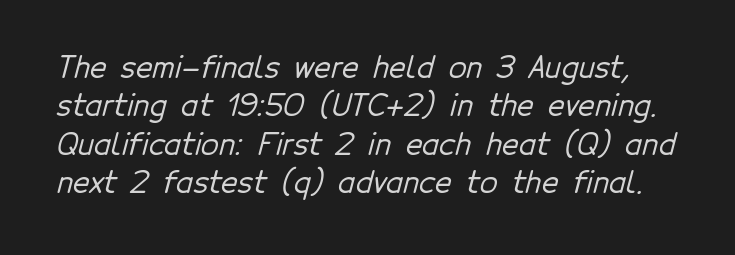
Q: Is the typeface a serif or a sans-serif typeface? A: Sans-serif.
Q: Is the text underlined? A: No.
Q: Is the spacing between letters normal or unusually wide? A: Normal.
Q: Is the spacing between lines tight, normal or loose? A: Normal.
Q: Width (condensed, normal, or wide)? A: Normal.
Q: Stroke contrast? A: Low.
Q: x-height? A: Medium.
Q: Monospaced? A: No.
